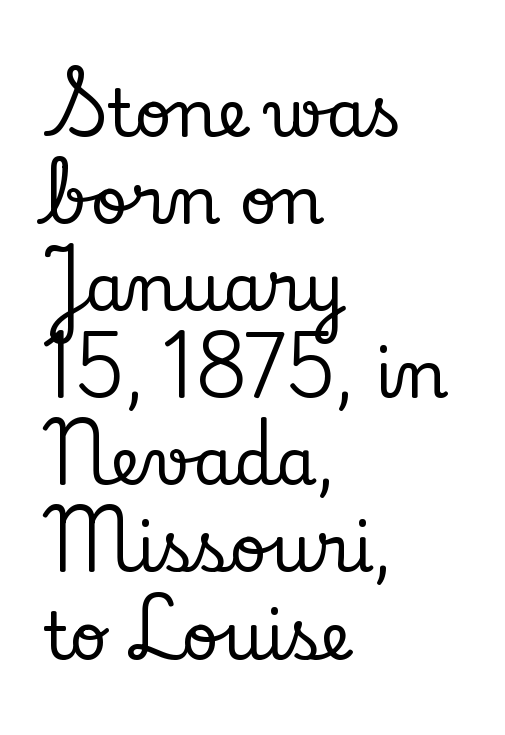
Q: Is the text italic (slanted)? A: No, it is upright.
Q: Is the typeface a serif or a sans-serif typeface? A: Serif.
Q: Is the text underlined? A: No.
Q: How is the paragraph aligned? A: Left-aligned.
Q: Is the spacing between letters normal or unusually wide? A: Normal.
Q: Is the spacing between lines tight, normal or loose? A: Normal.
Q: Width (condensed, normal, or wide)? A: Normal.
Q: Stroke contrast? A: Low.
Q: x-height? A: Small.
Q: Monospaced? A: No.
